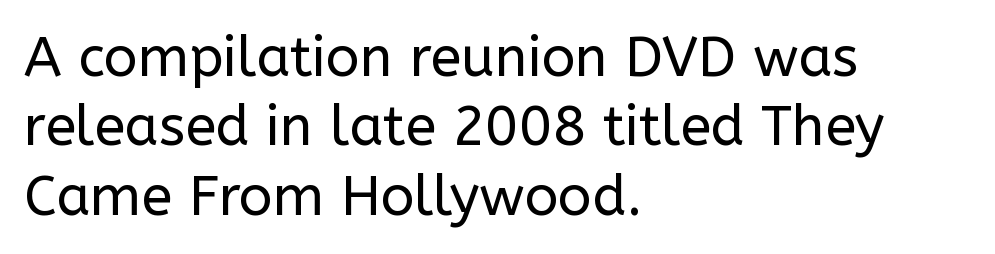
If you drew a line through each stem, it would be perfectly vertical. The passage shown is not underscored anywhere. Typographically, this falls in the sans-serif category. Here the glyphs are tracked normally, forming tight word shapes. You could not count columns in this text — the font is proportionally spaced. Weight: regular or lighter.
